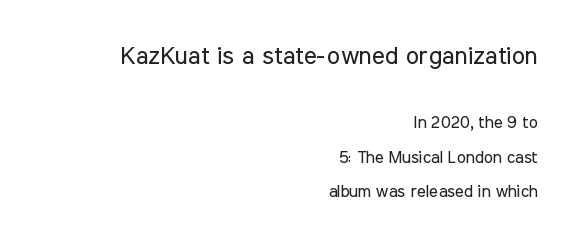
Descenders hang freely into open space. Casual observation: everything's shoved over to the right. Scale decreases going downward across the two blocks. The axis of the letterforms is exactly vertical. The line texture is even and compact thanks to regular tracking.
